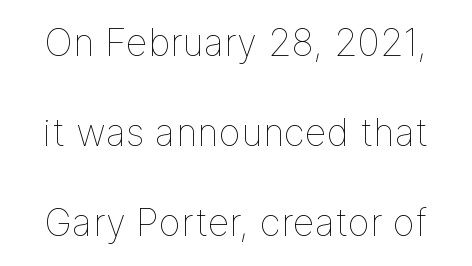
Bare-footed words on every line. Summary of vertical rhythm: relaxed, with wide interline spacing. Stroke mass is kept to a normal reading level or below. This sample has the flowing, uneven cadence of proportional lettering. The axis of the letterforms is exactly vertical. The rendering keeps characters at their native spacing.
